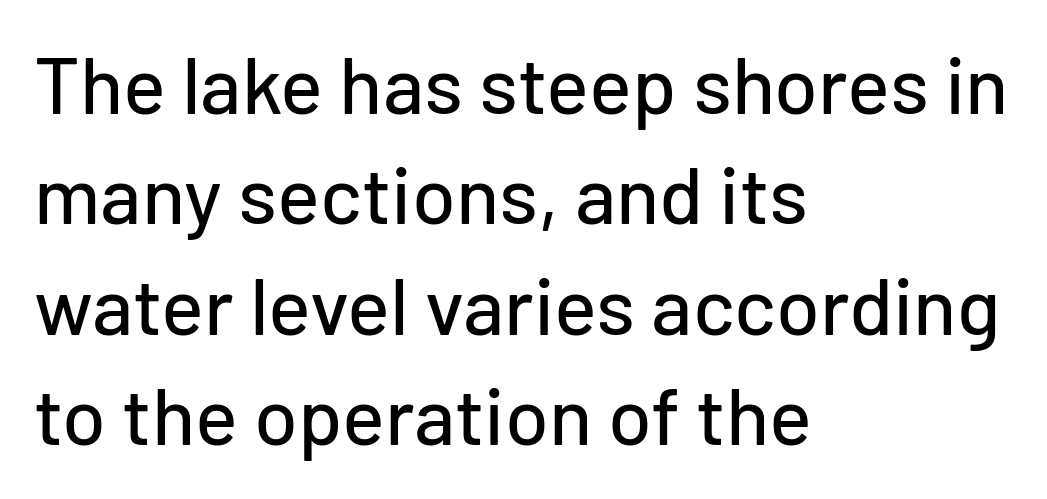
The image shows 80 px sans-serif type, upright; set left-aligned, normal line spacing (1.38x), normal letter spacing, not underlined; low stroke contrast and a medium x-height.
